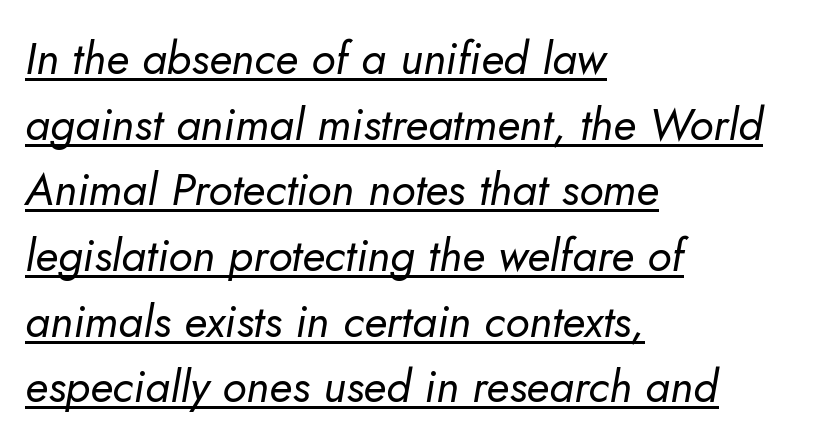
{"italic": "yes", "lean": "right", "slant_degrees": 10, "bold": "no", "weight": "regular", "width": "normal", "stroke_contrast": "low", "x_height": "small", "monospaced": "no", "underline": "yes", "align": "left", "line_spacing": "normal", "line_spacing_ratio": 1.46, "letter_spacing": "normal", "letter_spacing_em": 0.0, "glyph_px": 45}
